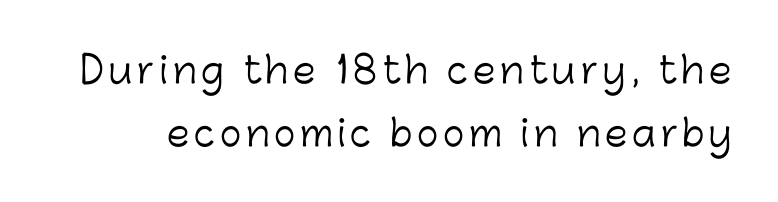
{"serif": "no", "italic": "no", "bold": "no", "weight": "light", "width": "normal", "stroke_contrast": "low", "x_height": "medium", "monospaced": "no", "underline": "no", "line_spacing_ratio": 1.75, "glyph_px": 36}
